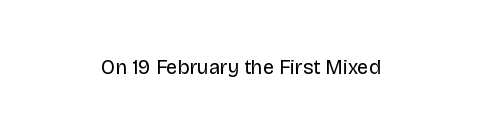
Q: Is the text bold? A: No.
Q: Is the text italic (slanted)? A: No, it is upright.
Q: Is the text underlined? A: No.
Q: Is the spacing between letters normal or unusually wide? A: Normal.
